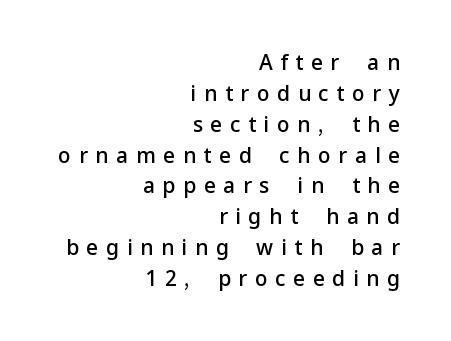
The image shows 21 px text type, upright; set right-aligned, normal line spacing (1.47x), unusually wide letter spacing (+0.36 em), not underlined.
